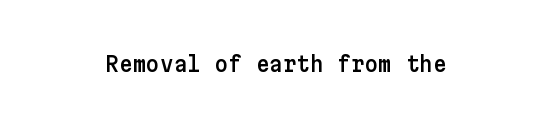
{"italic": "no", "underline": "no", "letter_spacing": "normal", "letter_spacing_em": 0.0, "glyph_px": 21}
